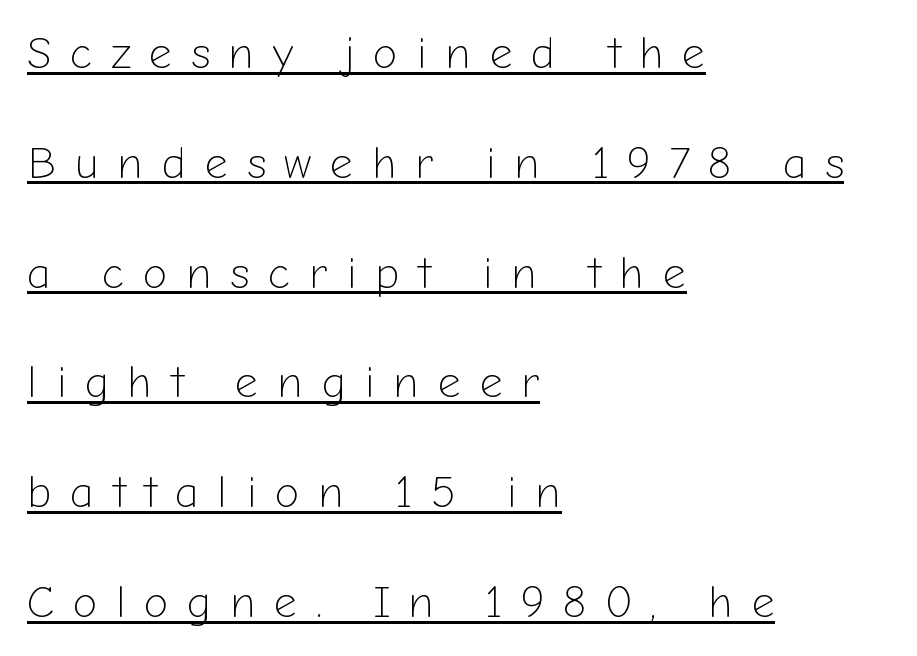
The image shows 45 px light sans-serif type, upright; set left-aligned, loose line spacing (2.44x), unusually wide letter spacing (+0.41 em), underlined; low stroke contrast and a medium x-height.
